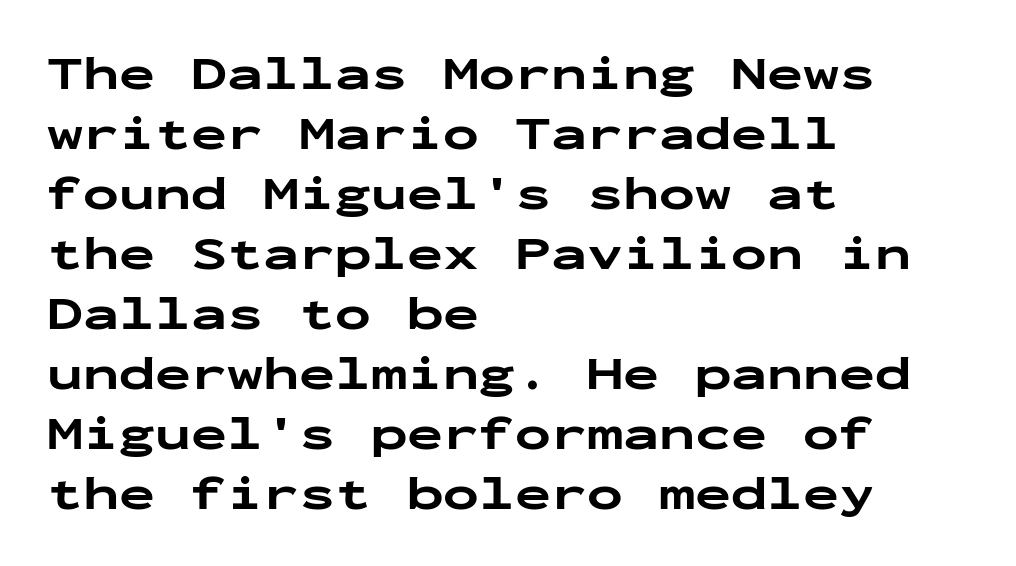
Q: Is the text bold? A: Yes.
Q: Is the text italic (slanted)? A: No, it is upright.
Q: Is the typeface a serif or a sans-serif typeface? A: Sans-serif.
Q: Is the text underlined? A: No.
Q: How is the paragraph aligned? A: Left-aligned.
Q: Is the spacing between letters normal or unusually wide? A: Normal.
Q: Is the spacing between lines tight, normal or loose? A: Normal.
Q: Width (condensed, normal, or wide)? A: Wide.
Q: Stroke contrast? A: Low.
Q: x-height? A: Medium.
Q: Monospaced? A: Yes.
